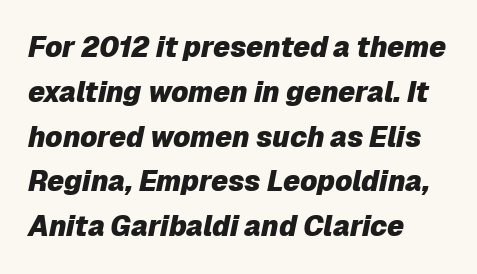
Horizontal alignment here is leftward, the default for most running prose. One glance says typical: line gaps are just what's usual. Decoration check: the copy has no underline. Strokes here are thick enough to call this a true bold.
